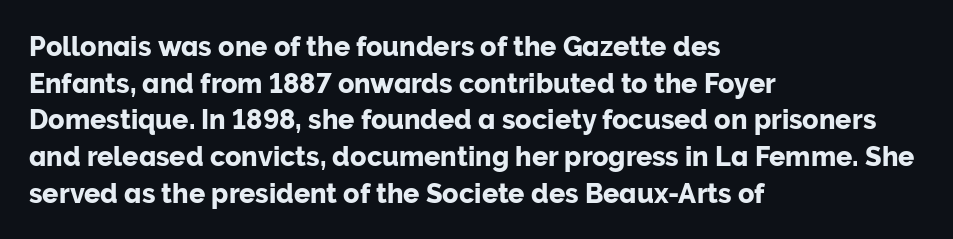
{"italic": "no", "underline": "no", "align": "left", "line_spacing": "normal", "line_spacing_ratio": 1.36, "letter_spacing": "normal", "letter_spacing_em": 0.0, "glyph_px": 27}
